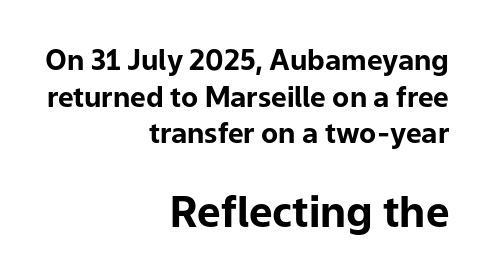
Q: Is the text bold? A: Yes.
Q: Is the text italic (slanted)? A: No, it is upright.
Q: Is the typeface a serif or a sans-serif typeface? A: Sans-serif.
Q: Is the text underlined? A: No.
Q: How is the paragraph aligned? A: Right-aligned.
Q: Is the spacing between letters normal or unusually wide? A: Normal.
Q: Is the spacing between lines tight, normal or loose? A: Normal.
Q: Which block of text is set in a larger size, the first (top) or the second (bottom)? A: The second (bottom) one.
Q: Width (condensed, normal, or wide)? A: Normal.
Q: Stroke contrast? A: Low.
Q: x-height? A: Medium.
Q: Monospaced? A: No.
